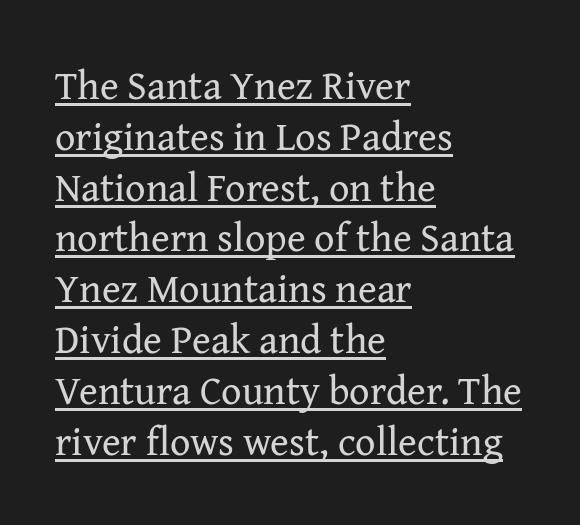
Q: Is the text bold? A: No.
Q: Is the text italic (slanted)? A: No, it is upright.
Q: Is the typeface a serif or a sans-serif typeface? A: Serif.
Q: Is the text underlined? A: Yes.
Q: How is the paragraph aligned? A: Left-aligned.
Q: Is the spacing between letters normal or unusually wide? A: Normal.
Q: Is the spacing between lines tight, normal or loose? A: Normal.
Q: Width (condensed, normal, or wide)? A: Normal.
Q: Stroke contrast? A: Medium.
Q: x-height? A: Medium.
Q: Monospaced? A: No.
